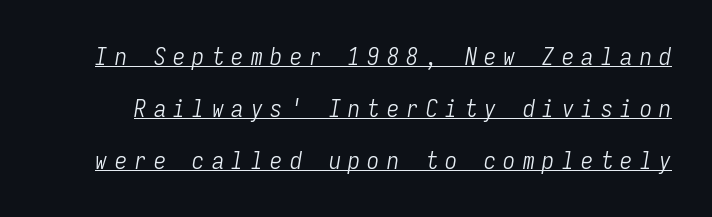
The image shows 24 px text type, italic (leaning right); set loose line spacing (2.16x), unusually wide letter spacing (+0.31 em), underlined.
